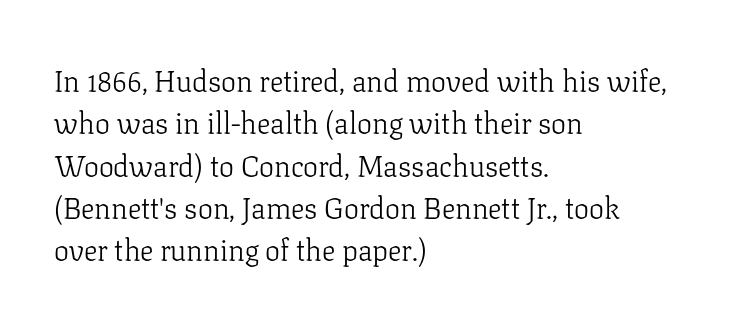
Q: Is the text bold? A: No.
Q: Is the text italic (slanted)? A: No, it is upright.
Q: Is the typeface a serif or a sans-serif typeface? A: Serif.
Q: Is the text underlined? A: No.
Q: How is the paragraph aligned? A: Left-aligned.
Q: Is the spacing between letters normal or unusually wide? A: Normal.
Q: Is the spacing between lines tight, normal or loose? A: Normal.
Q: Width (condensed, normal, or wide)? A: Normal.
Q: Stroke contrast? A: Low.
Q: x-height? A: Medium.
Q: Monospaced? A: No.
